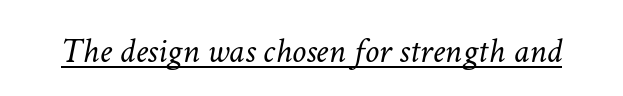
No heavy texture on the line: the type isn't bold. Proportional: the letters do not fall into vertical columns. The typography opts for an oblique posture over an upright one. The face used here appears with an underline applied. What stands out about the letter spacing? Nothing — it is the standard amount.
